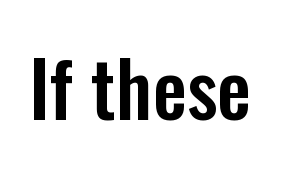
Q: Is the text italic (slanted)? A: No, it is upright.
Q: Is the typeface a serif or a sans-serif typeface? A: Sans-serif.
Q: Is the text underlined? A: No.
Q: Is the spacing between letters normal or unusually wide? A: Normal.
Q: Width (condensed, normal, or wide)? A: Condensed.
Q: Stroke contrast? A: Low.
Q: x-height? A: Medium.
Q: Monospaced? A: No.
